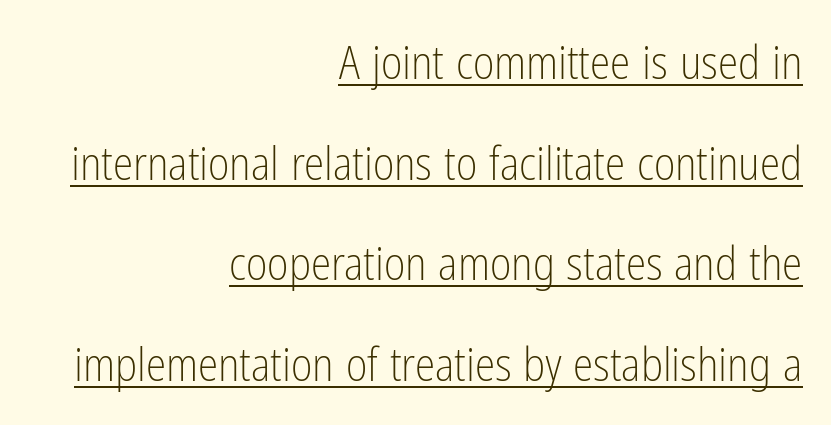
The lines in this sample share a right terminus and differ only in where they begin. On a weight scale, this lands at 450 or below. When letters stand straight like this, we call the style roman or upright. Unlike a traditional serif, this face leaves its strokes unadorned.
